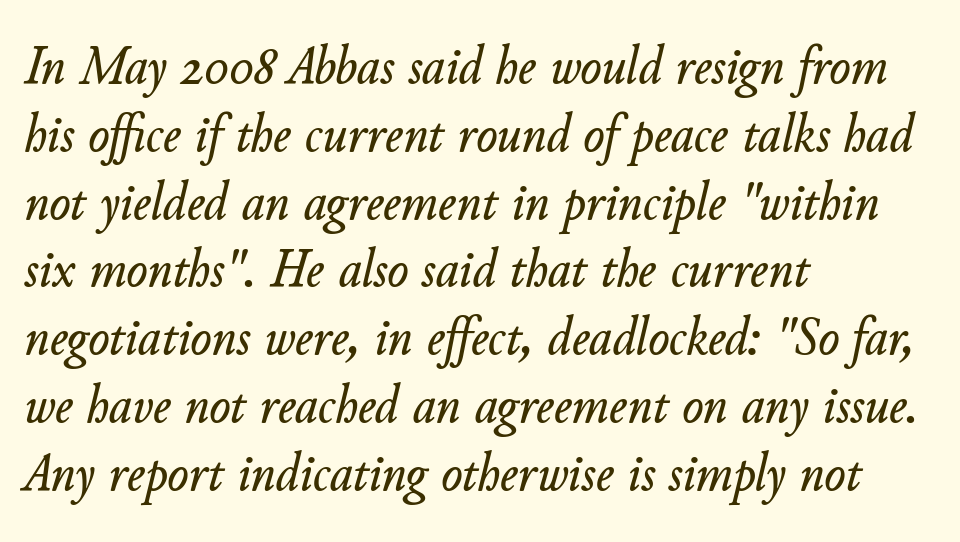
{"italic": "yes", "lean": "right", "slant_degrees": 11, "width": "normal", "stroke_contrast": "low", "x_height": "small", "monospaced": "no", "underline": "no", "align": "left", "line_spacing_ratio": 1.21, "letter_spacing": "normal", "letter_spacing_em": 0.0, "glyph_px": 56}
